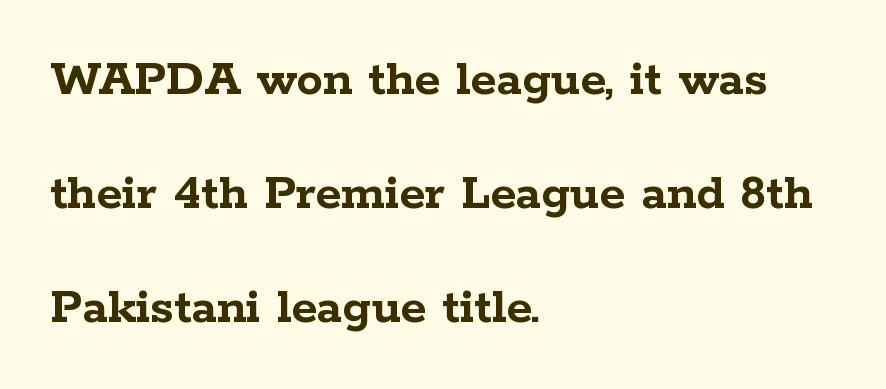
Q: Is the text bold? A: Yes.
Q: Is the text italic (slanted)? A: No, it is upright.
Q: Is the typeface a serif or a sans-serif typeface? A: Serif.
Q: Is the text underlined? A: No.
Q: How is the paragraph aligned? A: Left-aligned.
Q: Is the spacing between letters normal or unusually wide? A: Normal.
Q: Is the spacing between lines tight, normal or loose? A: Loose.
Q: Width (condensed, normal, or wide)? A: Wide.
Q: Stroke contrast? A: Low.
Q: x-height? A: Medium.
Q: Monospaced? A: No.
